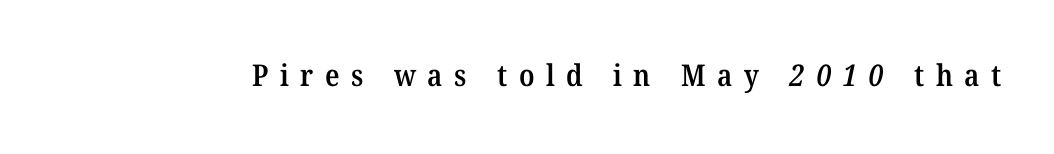
{"serif": "yes", "bold": "semi", "weight": "semibold", "width": "normal", "stroke_contrast": "medium", "x_height": "medium", "monospaced": "no", "underline": "no", "letter_spacing": "wide", "letter_spacing_em": 0.38, "glyph_px": 30}
